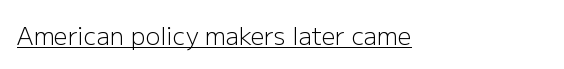
The image shows 24 px text type, upright; set left-aligned, normal letter spacing, underlined.
